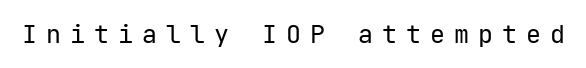
{"italic": "no", "bold": "no", "underline": "no", "letter_spacing": "wide", "letter_spacing_em": 0.36, "glyph_px": 25}
